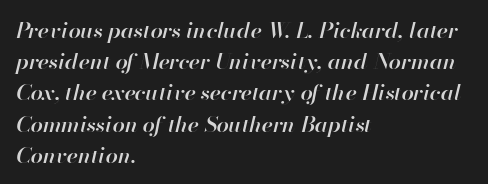
The image shows 22 px text type, italic (leaning right); set left-aligned, normal line spacing (1.42x), normal letter spacing, not underlined.
